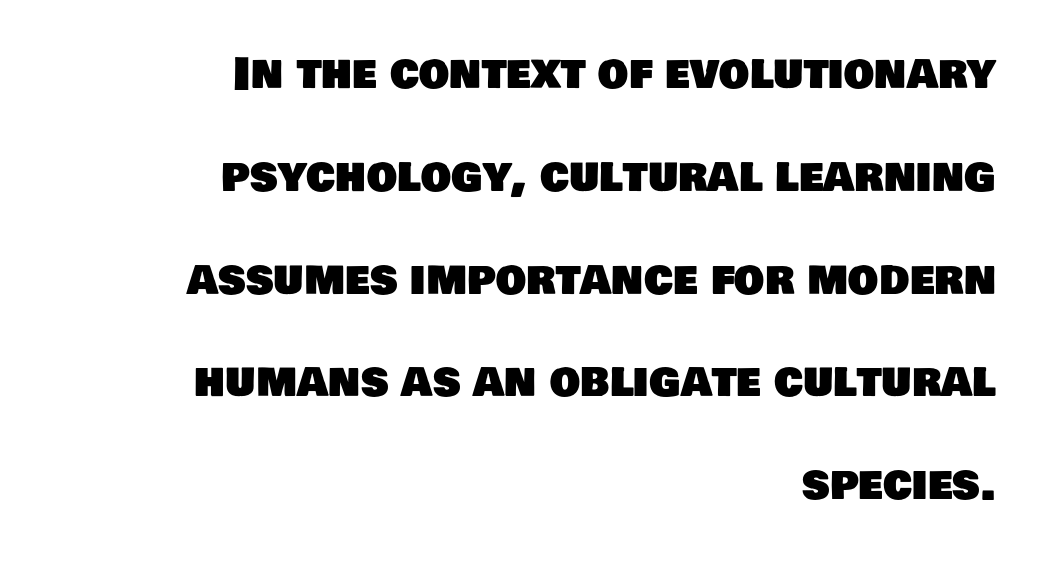
Q: Is the typeface a serif or a sans-serif typeface? A: Sans-serif.
Q: Is the text underlined? A: No.
Q: How is the paragraph aligned? A: Right-aligned.
Q: Is the spacing between letters normal or unusually wide? A: Normal.
Q: Is the spacing between lines tight, normal or loose? A: Loose.
Q: Width (condensed, normal, or wide)? A: Normal.
Q: Stroke contrast? A: Low.
Q: x-height? A: Large.
Q: Monospaced? A: No.
